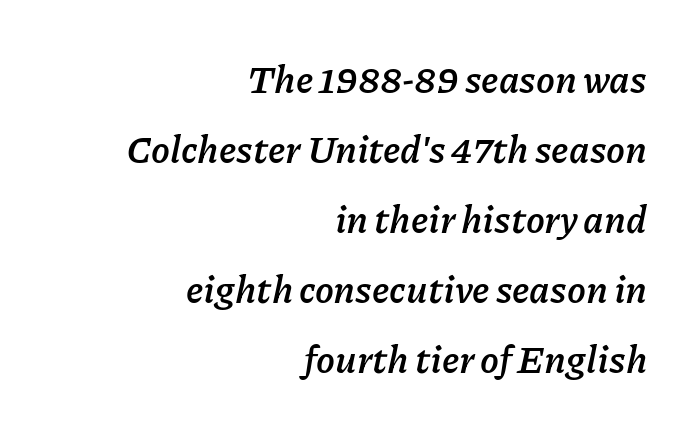
{"italic": "yes", "lean": "right", "slant_degrees": 11, "bold": "yes", "weight": "semibold", "width": "normal", "stroke_contrast": "low", "x_height": "medium", "monospaced": "no", "underline": "no", "align": "right", "line_spacing_ratio": 1.84, "letter_spacing": "normal", "letter_spacing_em": 0.0, "glyph_px": 38}
